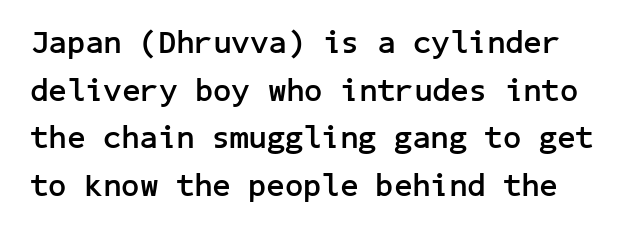
{"serif": "no", "italic": "no", "bold": "yes", "weight": "semibold", "width": "normal", "stroke_contrast": "low", "x_height": "medium", "underline": "no", "line_spacing": "normal", "line_spacing_ratio": 1.49, "letter_spacing": "normal", "letter_spacing_em": 0.0, "glyph_px": 32}
